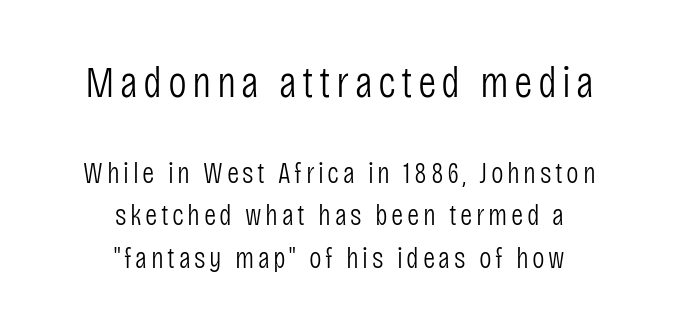
No extra ink here — the face is not bold. Does the bottom block carry the larger type? No, the top block does. Typeset on center — no edge is straight. Think of a printed novel: that variable character pitch is what you see here.
